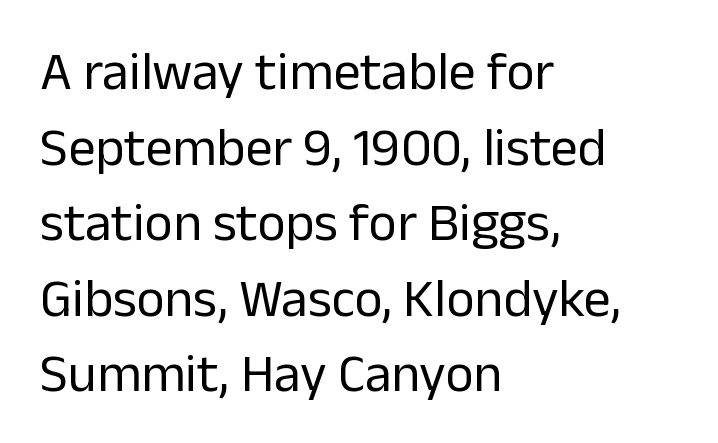
Q: Is the text bold? A: No.
Q: Is the text italic (slanted)? A: No, it is upright.
Q: Is the typeface a serif or a sans-serif typeface? A: Sans-serif.
Q: Is the text underlined? A: No.
Q: How is the paragraph aligned? A: Left-aligned.
Q: Is the spacing between letters normal or unusually wide? A: Normal.
Q: Is the spacing between lines tight, normal or loose? A: Normal.
Q: Width (condensed, normal, or wide)? A: Normal.
Q: Stroke contrast? A: Low.
Q: x-height? A: Medium.
Q: Monospaced? A: No.
